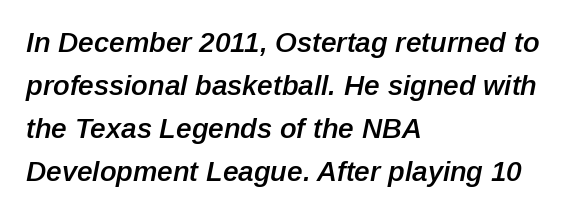
The image shows 28 px semibold type, italic (leaning right); set left-aligned, normal line spacing (1.53x), normal letter spacing, not underlined; low stroke contrast and a medium x-height.
